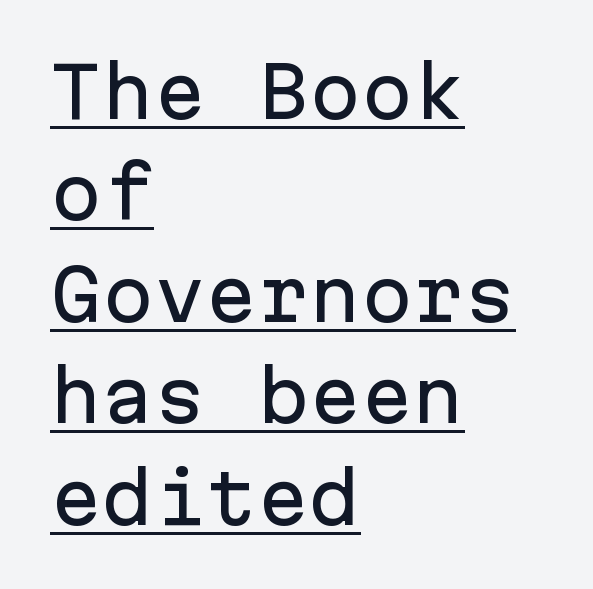
{"serif": "no", "italic": "no", "width": "normal", "stroke_contrast": "low", "x_height": "medium", "monospaced": "yes", "underline": "yes", "align": "left", "line_spacing": "normal", "line_spacing_ratio": 1.47, "letter_spacing": "normal", "letter_spacing_em": 0.0, "glyph_px": 69}
